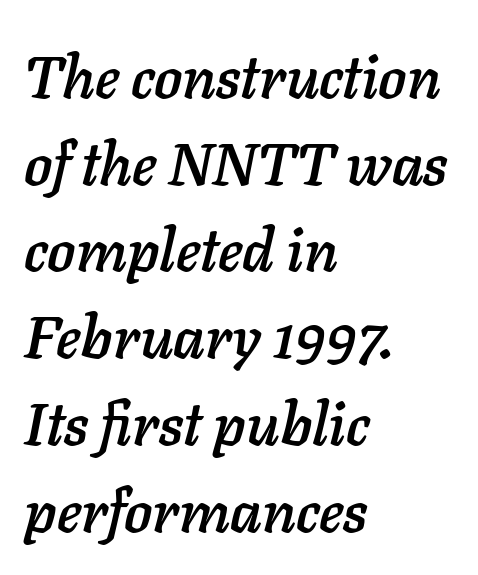
{"italic": "yes", "lean": "right", "slant_degrees": 11, "width": "normal", "stroke_contrast": "low", "x_height": "medium", "monospaced": "no", "underline": "no", "align": "left", "line_spacing": "normal", "line_spacing_ratio": 1.47, "letter_spacing": "normal", "letter_spacing_em": 0.0, "glyph_px": 59}
